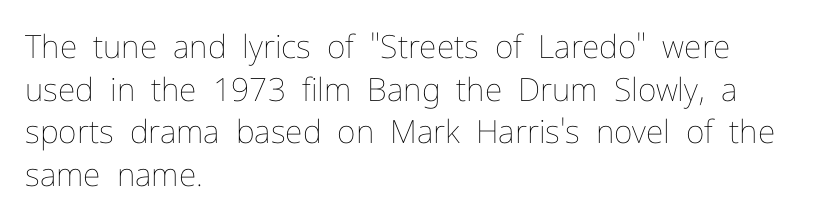
The image shows 32 px thin type, upright; set left-aligned, normal line spacing (1.33x), normal letter spacing, not underlined; low stroke contrast and a medium x-height.
